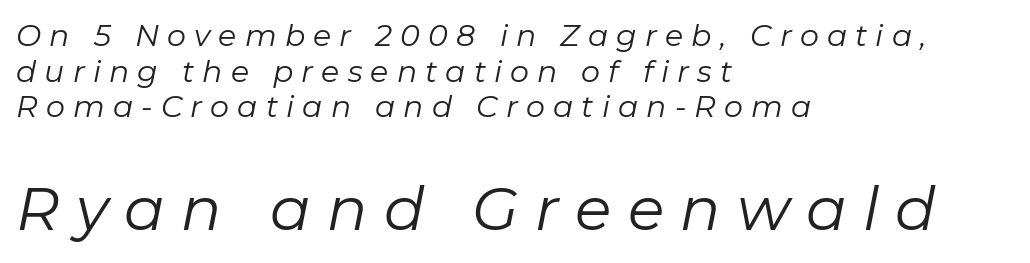
{"italic": "yes", "lean": "right", "slant_degrees": 11, "bold": "no", "weight": "regular", "width": "normal", "stroke_contrast": "low", "x_height": "medium", "monospaced": "no", "underline": "no", "align": "left", "line_spacing_ratio": 1.19, "letter_spacing": "wide", "letter_spacing_em": 0.27, "larger_block": "second", "size_ratio": 2.0, "glyph_px": 60}
